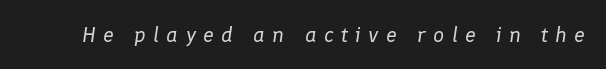
{"italic": "yes", "lean": "right", "slant_degrees": 8, "bold": "no", "underline": "no", "letter_spacing": "wide", "letter_spacing_em": 0.33, "glyph_px": 22}
